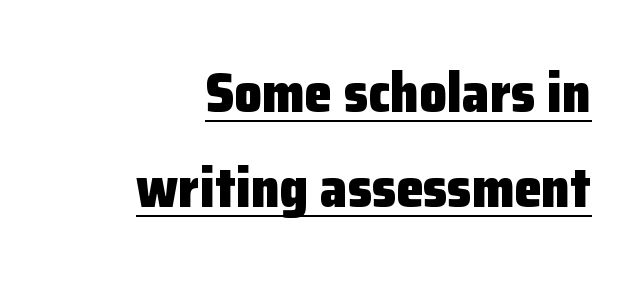
This is roman type, the default non-slanted kind. The characters display no serif detailing; their extremities are plain. The lettering is marked with a stroke running underneath it. The letters advance in unequal steps, a hallmark of proportional type. On the weight axis this lands at bold, roughly 700.
